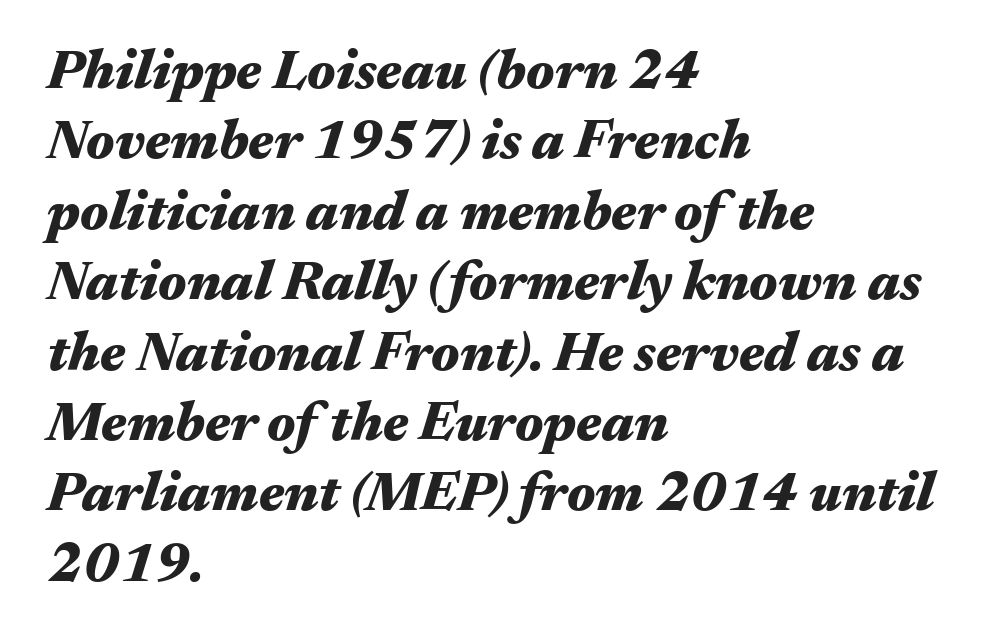
{"italic": "yes", "lean": "right", "slant_degrees": 17, "bold": "yes", "weight": "heavy", "width": "wide", "stroke_contrast": "medium", "x_height": "medium", "monospaced": "no", "underline": "no", "align": "left", "line_spacing": "normal", "line_spacing_ratio": 1.28, "letter_spacing": "normal", "letter_spacing_em": 0.0, "glyph_px": 55}
